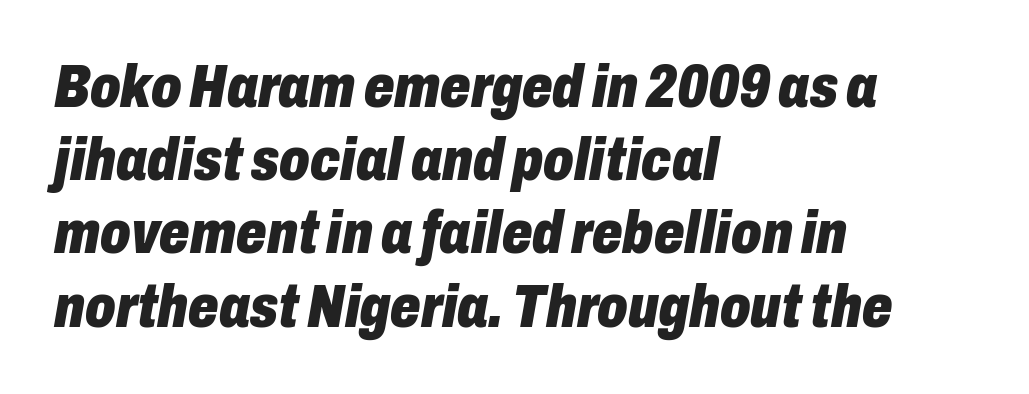
The image shows 60 px heavy, condensed type, italic (leaning right); set left-aligned, line spacing 1.22x, normal letter spacing, not underlined; low stroke contrast and a medium x-height.
